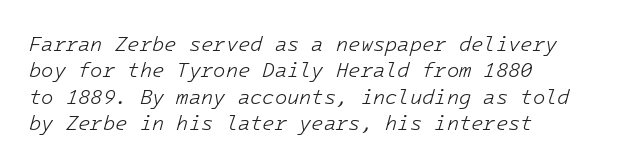
{"italic": "yes", "lean": "right", "slant_degrees": 16, "bold": "no", "underline": "no", "align": "left", "line_spacing": "normal", "line_spacing_ratio": 1.32, "letter_spacing": "normal", "letter_spacing_em": 0.0, "glyph_px": 20}
